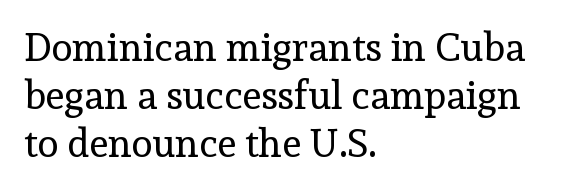
{"serif": "yes", "italic": "no", "bold": "no", "weight": "regular", "width": "normal", "x_height": "medium", "monospaced": "no", "underline": "no", "align": "left", "line_spacing_ratio": 1.23, "letter_spacing": "normal", "letter_spacing_em": 0.0, "glyph_px": 39}
